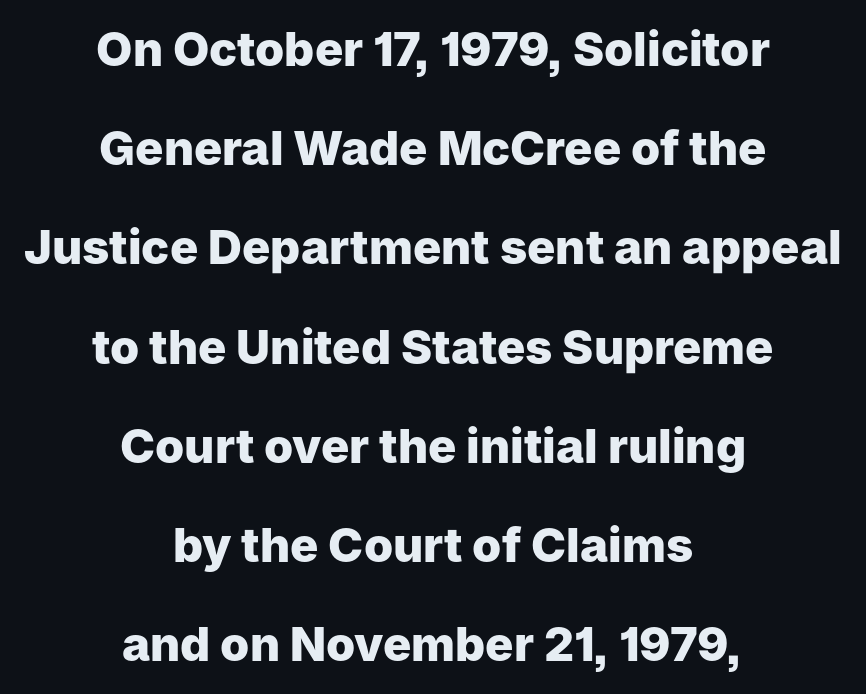
A typesetter would call this leading open, well beyond the default. Designer's note — italics off, roman on. A typesetter would label this face a sans. The paragraph has two soft edges and a firm central axis. Its strokes are broad and dark, the hallmark of bold type.
